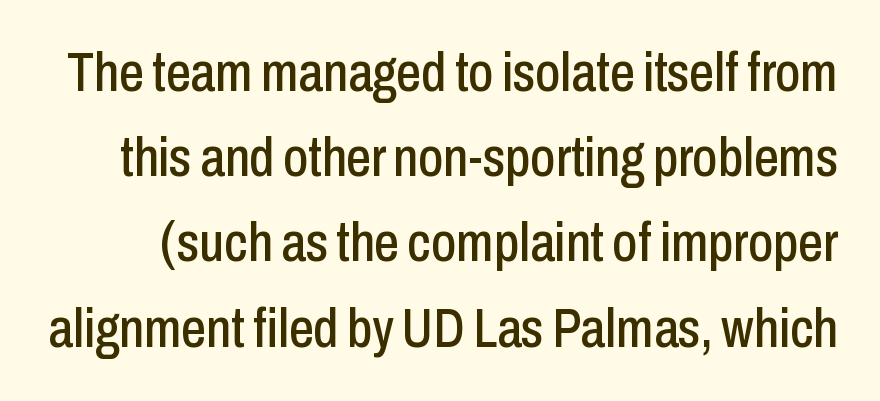
Q: Is the text italic (slanted)? A: No, it is upright.
Q: Is the typeface a serif or a sans-serif typeface? A: Sans-serif.
Q: Is the text underlined? A: No.
Q: Is the spacing between letters normal or unusually wide? A: Normal.
Q: Is the spacing between lines tight, normal or loose? A: Normal.
Q: Width (condensed, normal, or wide)? A: Condensed.
Q: Stroke contrast? A: Low.
Q: x-height? A: Medium.
Q: Monospaced? A: No.
